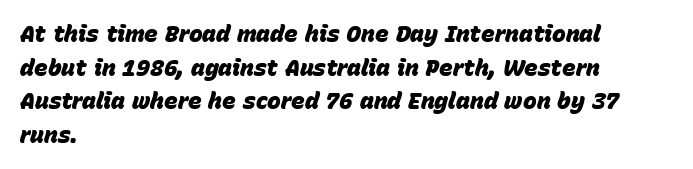
{"italic": "yes", "lean": "right", "slant_degrees": 15, "bold": "yes", "underline": "no", "align": "left", "line_spacing": "normal", "line_spacing_ratio": 1.46, "letter_spacing": "normal", "letter_spacing_em": 0.0, "glyph_px": 23}
